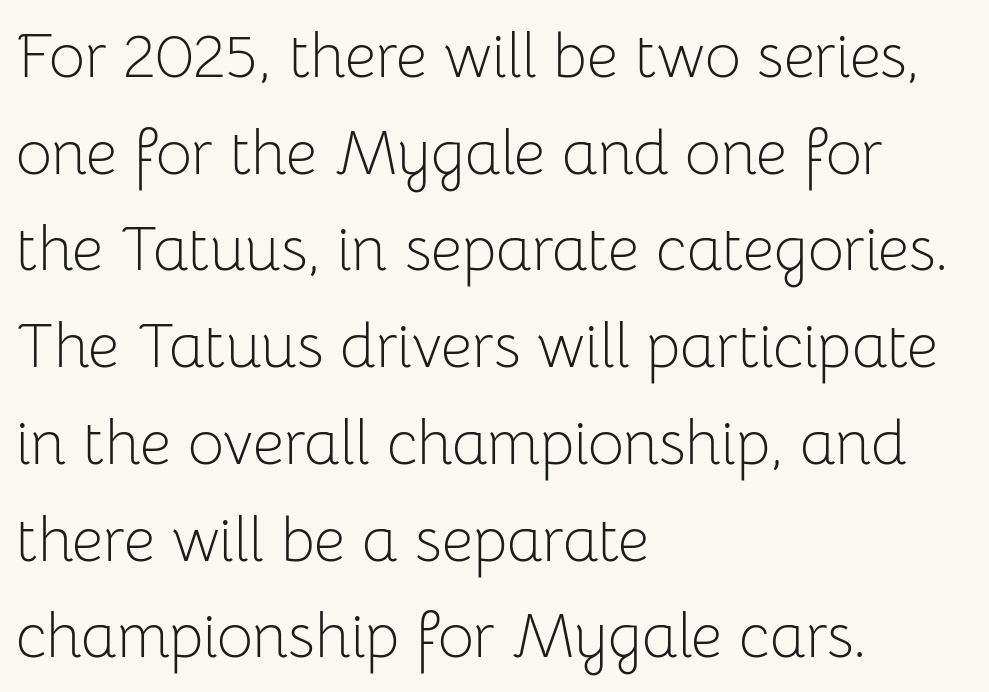
Q: Is the text bold? A: No.
Q: Is the text italic (slanted)? A: No, it is upright.
Q: Is the typeface a serif or a sans-serif typeface? A: Sans-serif.
Q: Is the text underlined? A: No.
Q: How is the paragraph aligned? A: Left-aligned.
Q: Is the spacing between letters normal or unusually wide? A: Normal.
Q: Is the spacing between lines tight, normal or loose? A: Normal.
Q: Width (condensed, normal, or wide)? A: Normal.
Q: Stroke contrast? A: Low.
Q: x-height? A: Medium.
Q: Monospaced? A: No.
